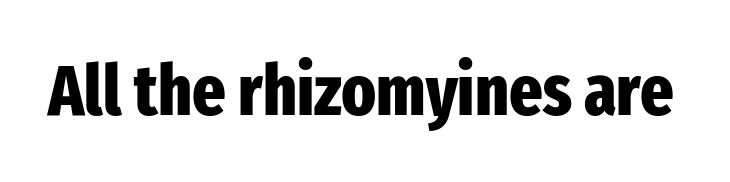
The image shows 71 px heavy, condensed sans-serif type, upright; set normal letter spacing, not underlined; low stroke contrast and a medium x-height.
